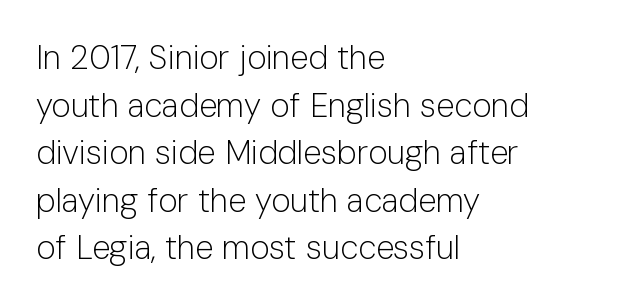
The designer went with a sans here, leaving each stem footless. A classic flush-left, rag-right setting is used for this passage. This rendering leaves character spacing at its baseline value. Here the designer chose a conventional face with non-uniform glyph widths. Every stem runs plumb, perpendicular to the baseline.
